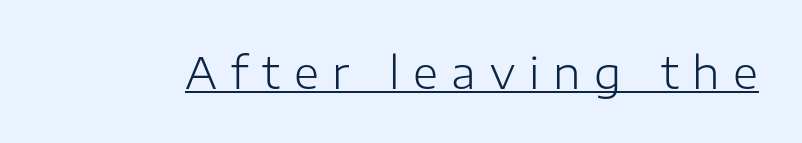
{"serif": "no", "italic": "no", "bold": "no", "weight": "light", "width": "normal", "stroke_contrast": "low", "x_height": "medium", "monospaced": "no", "underline": "yes", "letter_spacing": "wide", "letter_spacing_em": 0.32, "glyph_px": 43}
